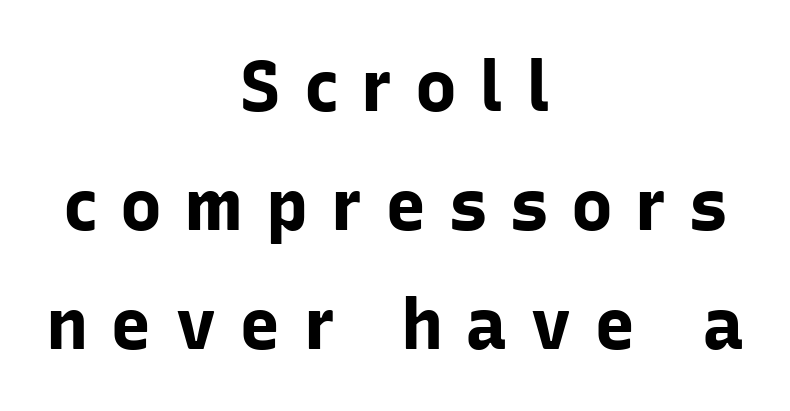
Q: Is the text bold? A: Yes.
Q: Is the text italic (slanted)? A: No, it is upright.
Q: Is the typeface a serif or a sans-serif typeface? A: Sans-serif.
Q: Is the text underlined? A: No.
Q: How is the paragraph aligned? A: Centered.
Q: Is the spacing between letters normal or unusually wide? A: Unusually wide.
Q: Is the spacing between lines tight, normal or loose? A: Normal.
Q: Width (condensed, normal, or wide)? A: Normal.
Q: Stroke contrast? A: Low.
Q: x-height? A: Medium.
Q: Monospaced? A: No.
